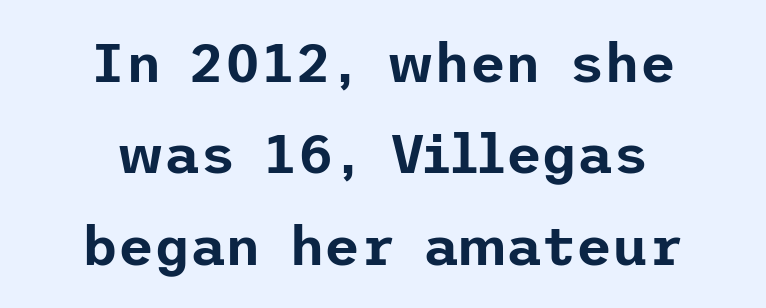
{"serif": "no", "italic": "no", "width": "normal", "stroke_contrast": "low", "x_height": "medium", "underline": "no", "align": "center", "line_spacing": "normal", "line_spacing_ratio": 1.66, "letter_spacing": "normal", "letter_spacing_em": 0.0, "glyph_px": 55}
